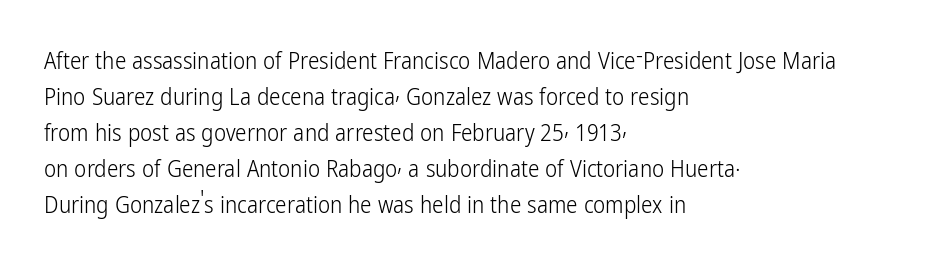
Q: Is the text bold? A: No.
Q: Is the text italic (slanted)? A: No, it is upright.
Q: Is the text underlined? A: No.
Q: How is the paragraph aligned? A: Left-aligned.
Q: Is the spacing between letters normal or unusually wide? A: Normal.
Q: Is the spacing between lines tight, normal or loose? A: Normal.
